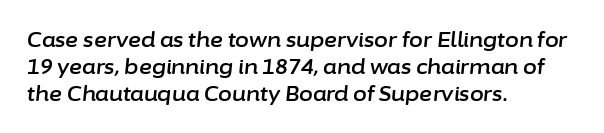
{"italic": "yes", "lean": "right", "slant_degrees": 6, "underline": "no", "align": "left", "line_spacing": "normal", "line_spacing_ratio": 1.34, "letter_spacing": "normal", "letter_spacing_em": 0.0, "glyph_px": 20}
